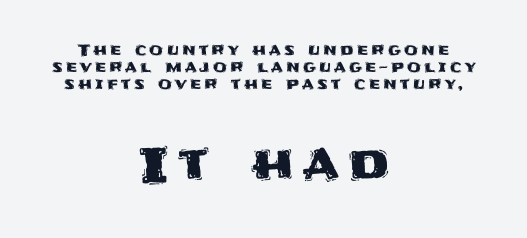
The image shows 49 px sans-serif type, upright; set centered, tight line spacing (1.07x), not underlined; the second (bottom) block is 3.06x larger; medium stroke contrast and a large x-height.
